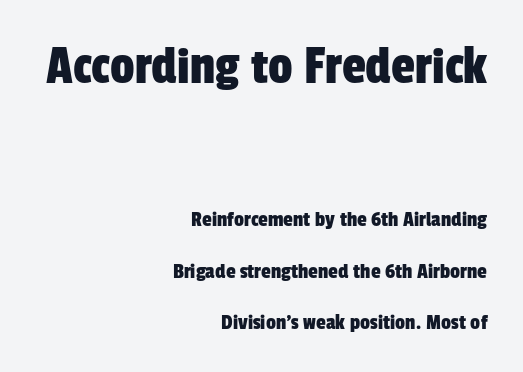
The image shows 54 px condensed sans-serif type; set right-aligned, loose line spacing (2.36x), normal letter spacing, not underlined; the first (top) block is 2.45x larger; low stroke contrast and a medium x-height.
